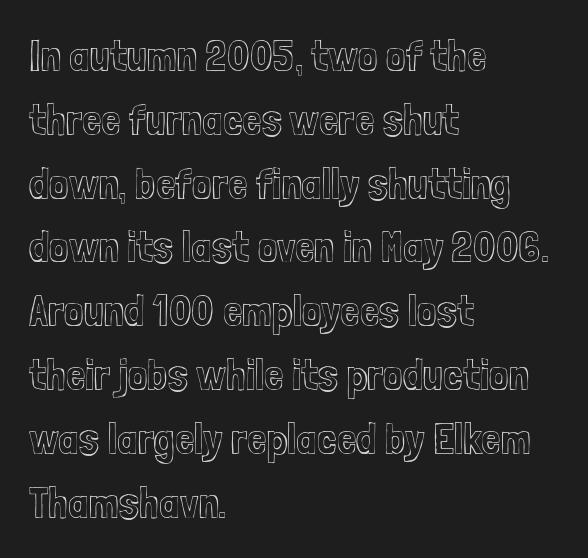
Q: Is the text italic (slanted)? A: No, it is upright.
Q: Is the text underlined? A: No.
Q: How is the paragraph aligned? A: Left-aligned.
Q: Is the spacing between letters normal or unusually wide? A: Normal.
Q: Is the spacing between lines tight, normal or loose? A: Normal.
Q: Width (condensed, normal, or wide)? A: Condensed.
Q: x-height? A: Medium.
Q: Monospaced? A: No.
